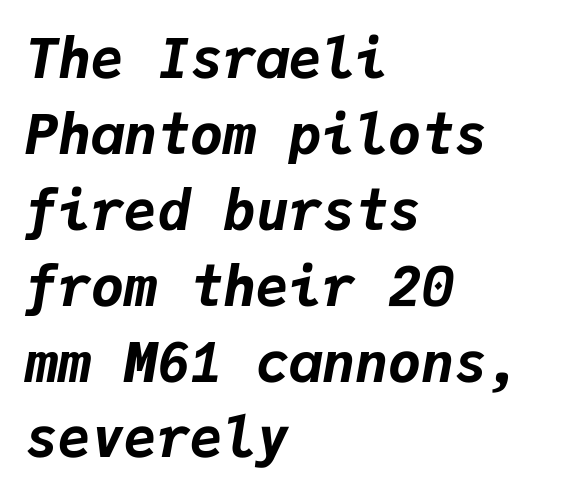
The type is set solid horizontally, with unmodified tracking. These lines were composed using italics. The typesetting leans heavy: a genuine bold. Compared with a centered layout, this one pins lines to the left instead. The zone under the glyphs is completely vacant.
